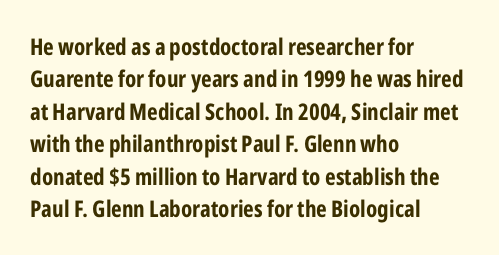
{"italic": "no", "bold": "yes", "underline": "no", "align": "left", "line_spacing": "normal", "line_spacing_ratio": 1.41, "letter_spacing": "normal", "letter_spacing_em": 0.0, "glyph_px": 23}
